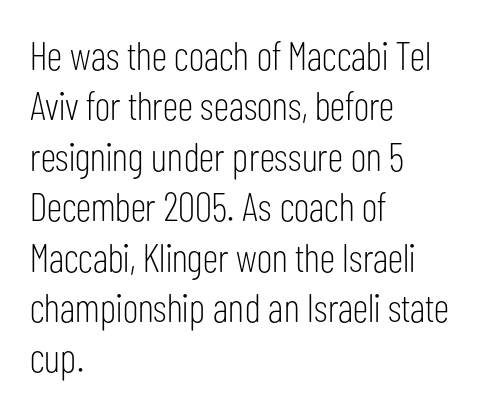
Q: Is the text bold? A: No.
Q: Is the text italic (slanted)? A: No, it is upright.
Q: Is the typeface a serif or a sans-serif typeface? A: Sans-serif.
Q: Is the text underlined? A: No.
Q: How is the paragraph aligned? A: Left-aligned.
Q: Is the spacing between letters normal or unusually wide? A: Normal.
Q: Is the spacing between lines tight, normal or loose? A: Normal.
Q: Width (condensed, normal, or wide)? A: Condensed.
Q: Stroke contrast? A: Low.
Q: x-height? A: Medium.
Q: Monospaced? A: No.
